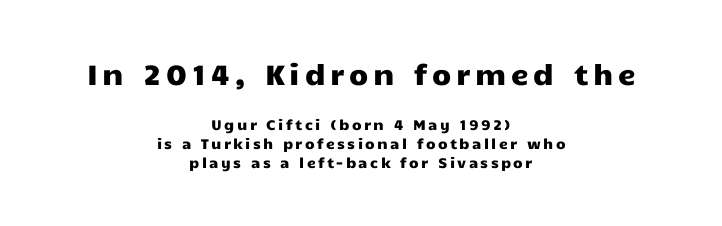
{"serif": "no", "italic": "no", "width": "wide", "stroke_contrast": "low", "x_height": "medium", "monospaced": "no", "underline": "no", "align": "center", "line_spacing": "normal", "line_spacing_ratio": 1.35, "larger_block": "first", "size_ratio": 2.0, "glyph_px": 28}
